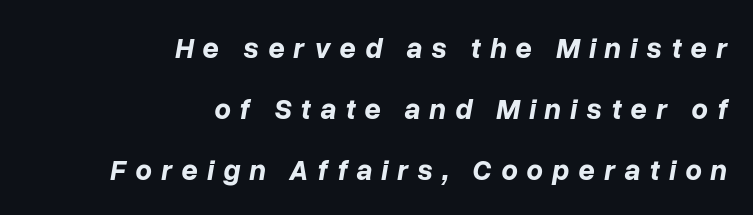
Q: Is the text bold? A: Yes.
Q: Is the text italic (slanted)? A: Yes, it leans right by about 10 degrees.
Q: Is the text underlined? A: No.
Q: How is the paragraph aligned? A: Right-aligned.
Q: Is the spacing between letters normal or unusually wide? A: Unusually wide.
Q: Is the spacing between lines tight, normal or loose? A: Loose.
Q: Width (condensed, normal, or wide)? A: Normal.
Q: Stroke contrast? A: Low.
Q: x-height? A: Medium.
Q: Monospaced? A: No.
